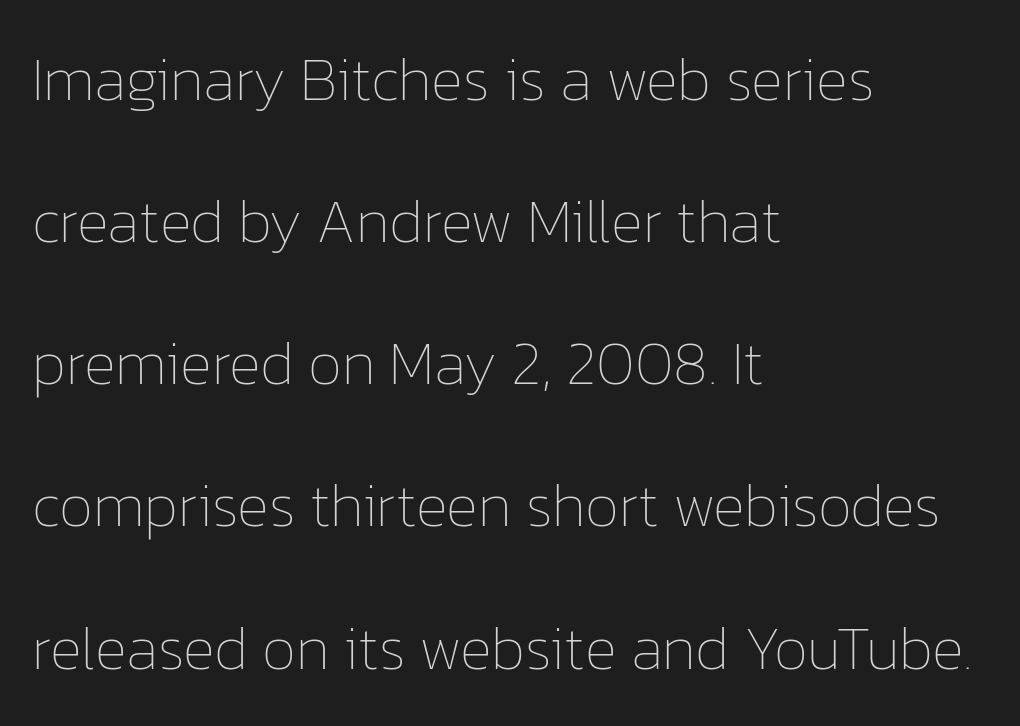
The characters are drawn with everyday or finer stroke widths. Note the varied advance widths — an 'i' is clearly narrower than an 'm'. Tracking here is standard; glyphs follow each other at the usual distance. The vertical gap from one line to the next is large. Glance below the letters and you will spot only blank space.
